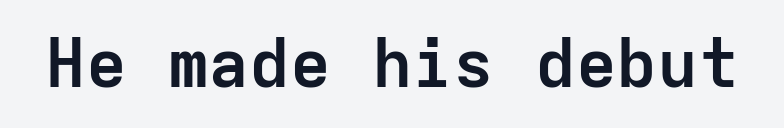
{"serif": "no", "italic": "no", "bold": "yes", "weight": "semibold", "width": "normal", "stroke_contrast": "low", "x_height": "medium", "monospaced": "yes", "underline": "no", "letter_spacing": "normal", "letter_spacing_em": 0.0, "glyph_px": 68}
